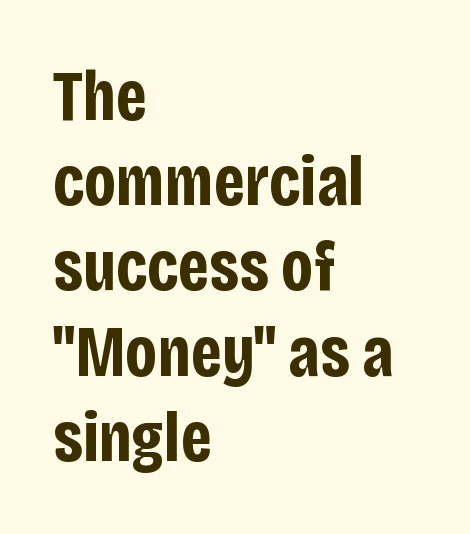
{"serif": "no", "italic": "no", "bold": "yes", "weight": "bold", "width": "condensed", "stroke_contrast": "low", "x_height": "large", "monospaced": "no", "underline": "no", "align": "left", "line_spacing_ratio": 1.2, "letter_spacing": "normal", "letter_spacing_em": 0.0, "glyph_px": 71}
